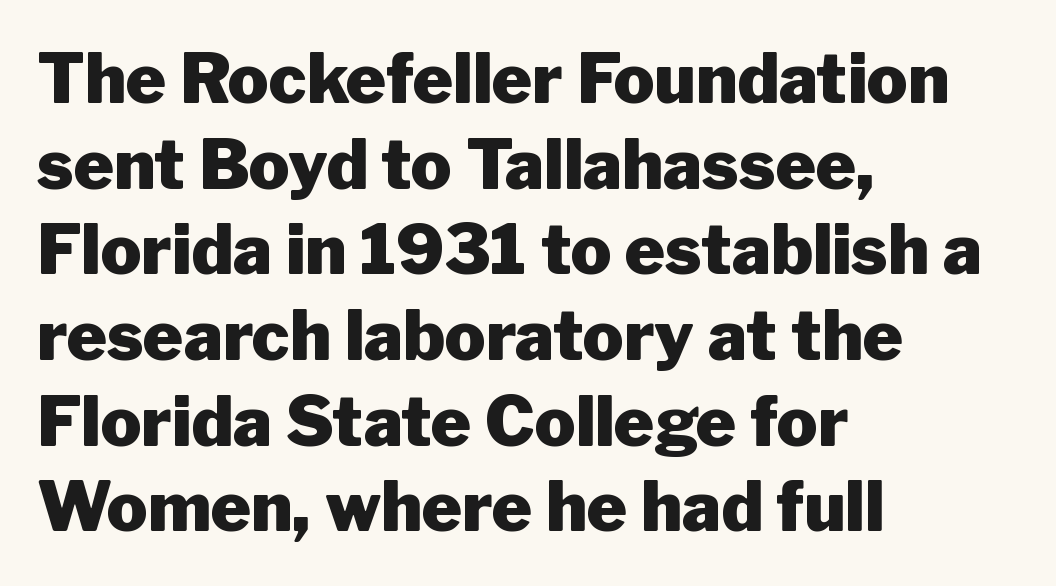
The space directly below the letters is spotless. The typography opts for an upright posture over an oblique one. Which margin do the lines hug? The left one — the right edge is uneven. The face used here is a sans, in the tradition of grotesques and geometrics. Between one letter and the next there's only the usual sliver of space. The face used here is proportionally spaced, like ordinary book or web type.
